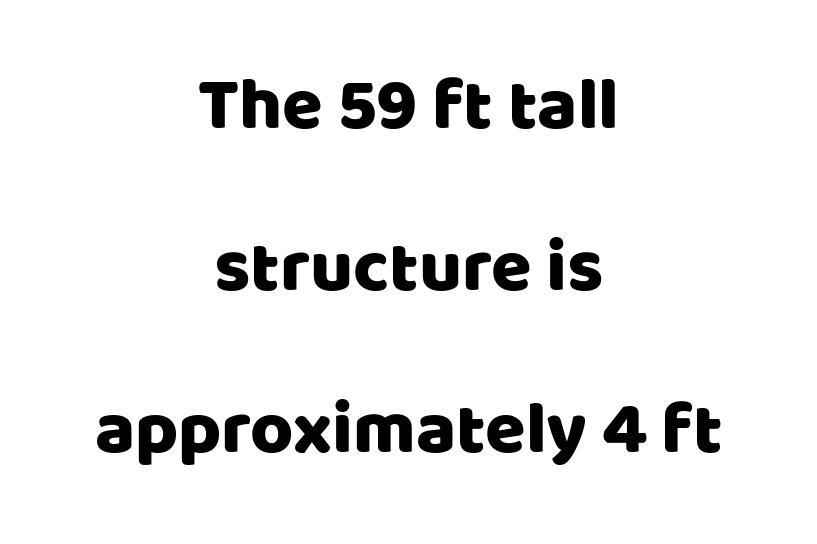
Tracking value appears to be zero — textbook default spacing. A typesetter would call this proportional, since set widths differ per character. When letters stand straight like this, we call the style roman or upright. Horizontal alignment here is central, giving a formal, balanced look.
